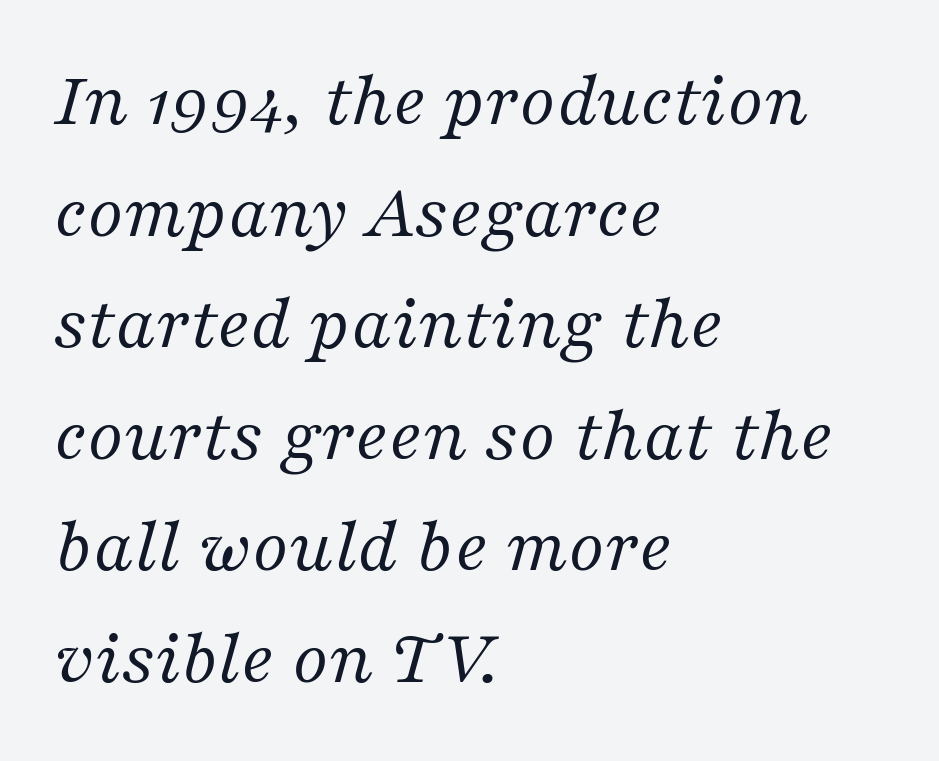
The image shows 78 px regular-weight serif type, italic (leaning right); set left-aligned, normal line spacing (1.43x), normal letter spacing, not underlined; medium stroke contrast and a medium x-height.
